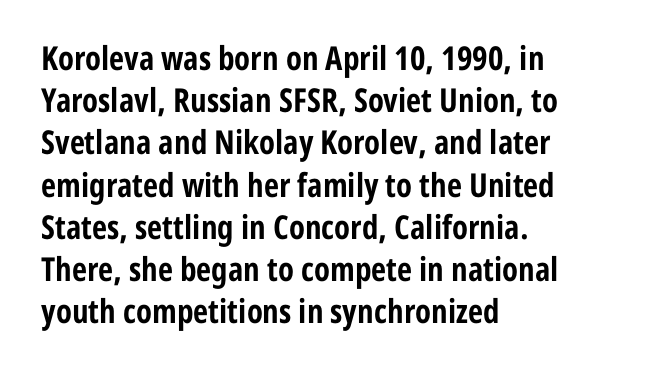
The image shows 33 px bold, condensed sans-serif type, upright; set left-aligned, normal line spacing (1.28x), normal letter spacing, not underlined; low stroke contrast and a medium x-height.
